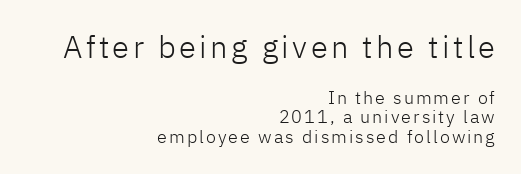
{"serif": "no", "italic": "no", "bold": "no", "weight": "light", "width": "normal", "stroke_contrast": "low", "x_height": "medium", "monospaced": "no", "underline": "no", "align": "right", "line_spacing": "tight", "line_spacing_ratio": 1.09, "larger_block": "first", "size_ratio": 1.72, "glyph_px": 31}
